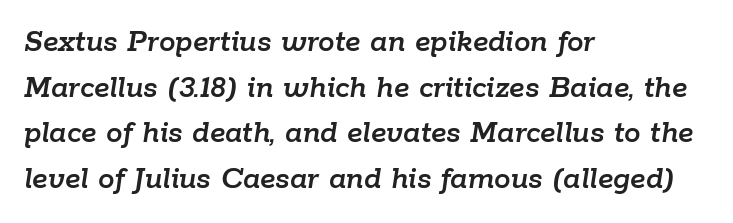
{"italic": "yes", "lean": "right", "slant_degrees": 9, "width": "normal", "stroke_contrast": "low", "x_height": "medium", "monospaced": "no", "underline": "no", "align": "left", "line_spacing": "normal", "line_spacing_ratio": 1.38, "letter_spacing": "normal", "letter_spacing_em": 0.0, "glyph_px": 33}
